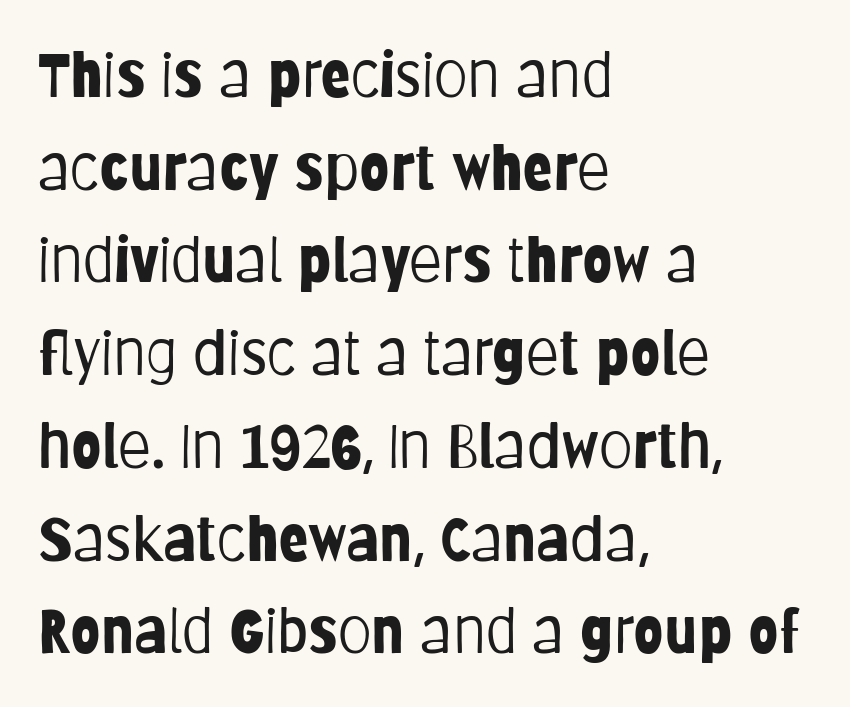
The image shows 61 px light, condensed sans-serif type, upright; set left-aligned, normal line spacing (1.52x), normal letter spacing, not underlined; low stroke contrast and a large x-height.
